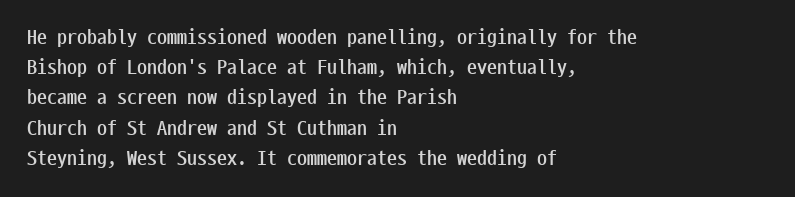
Where is the straight margin? On the left. Between one letter and the next there's only the usual sliver of space. Is there any slant? The stems are plumb. Every letter is thick-stroked: bold, no question.
